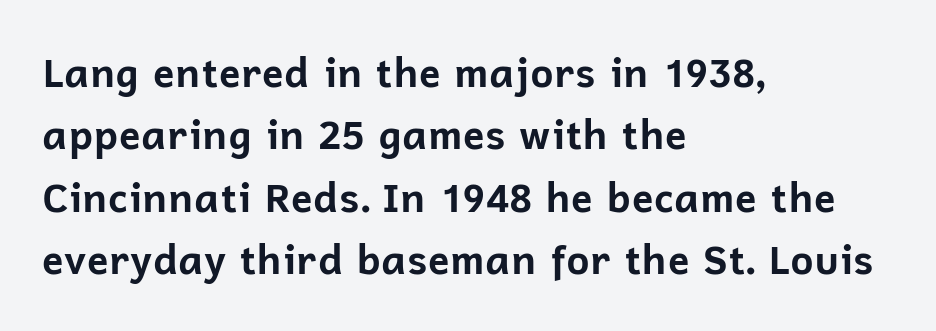
These lines are rendered in a variable-pitch font. You could call the tracking neutral — neither tight nor loose. The typesetting leans heavy: a genuine bold. Line starts are locked; line ends wander. You can tell from the bare stems that sans-serif type was used.
